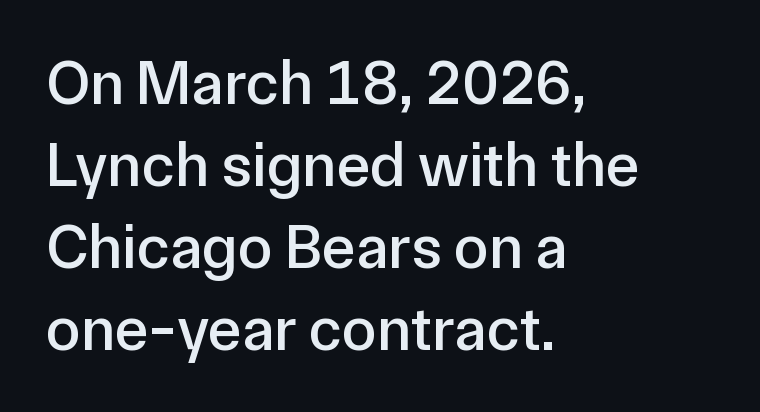
Is this a fixed-width face? No — the glyphs have proportional, varying widths. Vertical spacing — default. A roman cut, with each character standing at attention. The letterforms sit shoulder to shoulder at normal distance. Type without underlining. The letters carry no serifs — their stems end cleanly without finishing strokes.
